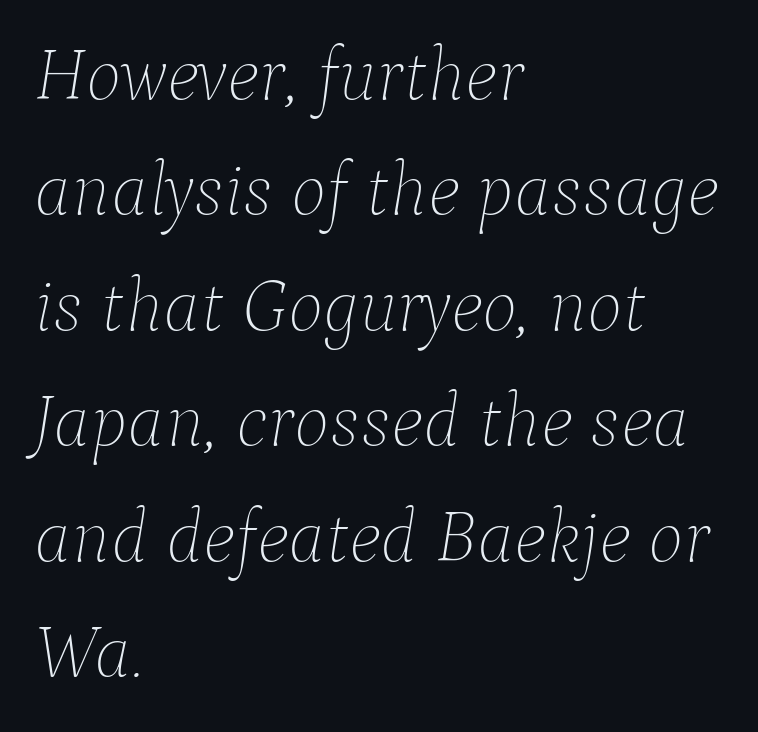
The image shows 75 px thin type, italic (leaning right); set left-aligned, normal line spacing (1.54x), normal letter spacing, not underlined; low stroke contrast and a medium x-height.
